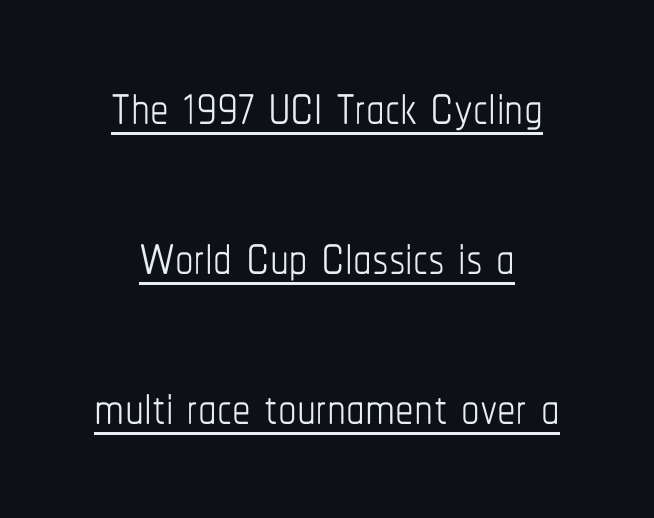
Rendered with straight, roman letterforms. Honestly, the rows look like they've been pulled way apart. What decoration does the sample have? An underline. Each letter keeps its own natural width here, so spacing adapts to shape. Is this a heavy cut? Hardly; it is regular or lighter. Short note: letters normally spaced.
